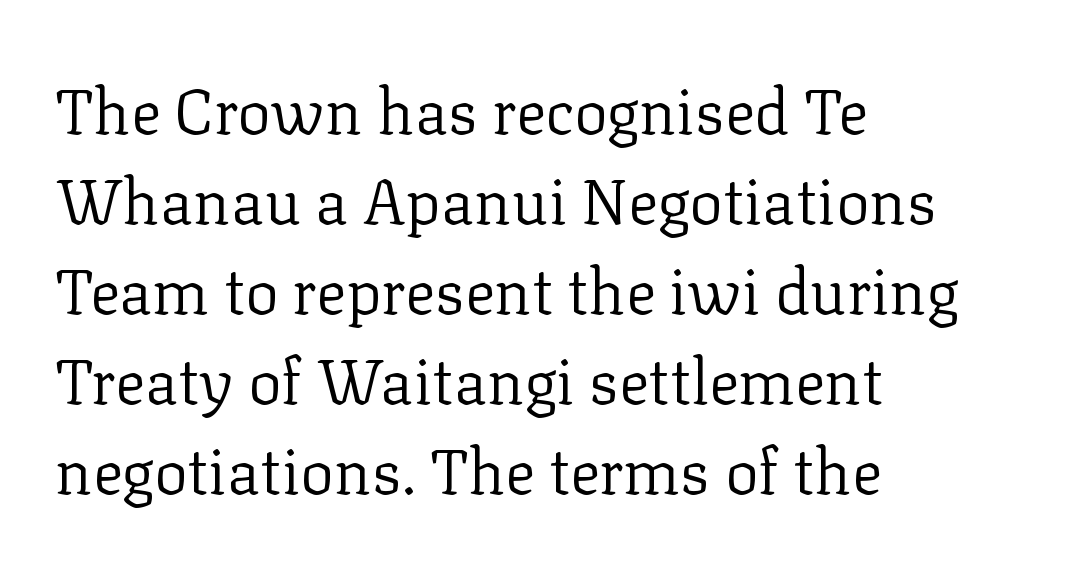
Q: Is the text bold? A: No.
Q: Is the text italic (slanted)? A: No, it is upright.
Q: Is the typeface a serif or a sans-serif typeface? A: Serif.
Q: Is the text underlined? A: No.
Q: How is the paragraph aligned? A: Left-aligned.
Q: Is the spacing between letters normal or unusually wide? A: Normal.
Q: Is the spacing between lines tight, normal or loose? A: Normal.
Q: Width (condensed, normal, or wide)? A: Normal.
Q: Stroke contrast? A: Low.
Q: x-height? A: Medium.
Q: Monospaced? A: No.
